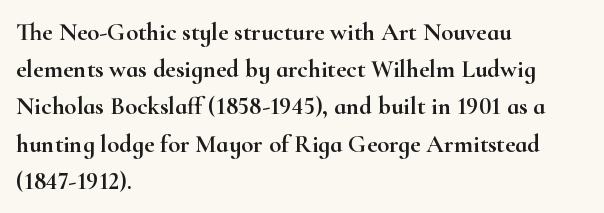
Designer's note — italics off, roman on. Compared with typical paragraphs, the rows here are spaced about the same. No word sits above an underline. Left-aligned paragraph, ragged on the right. This sample uses plain, unmodified letter spacing.
